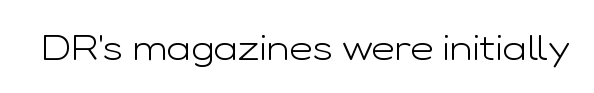
The image shows 36 px light, wide sans-serif type, upright; set normal letter spacing, not underlined; low stroke contrast and a medium x-height.
